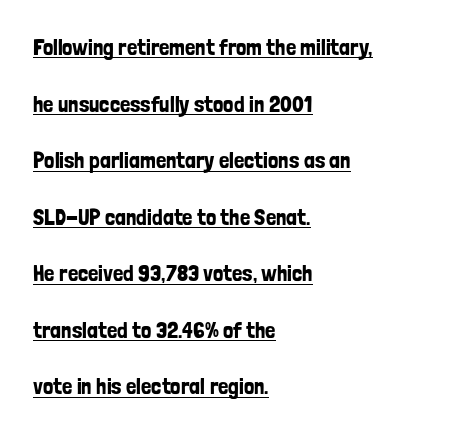
Q: Is the text italic (slanted)? A: No, it is upright.
Q: Is the text underlined? A: Yes.
Q: How is the paragraph aligned? A: Left-aligned.
Q: Is the spacing between letters normal or unusually wide? A: Normal.
Q: Is the spacing between lines tight, normal or loose? A: Loose.
